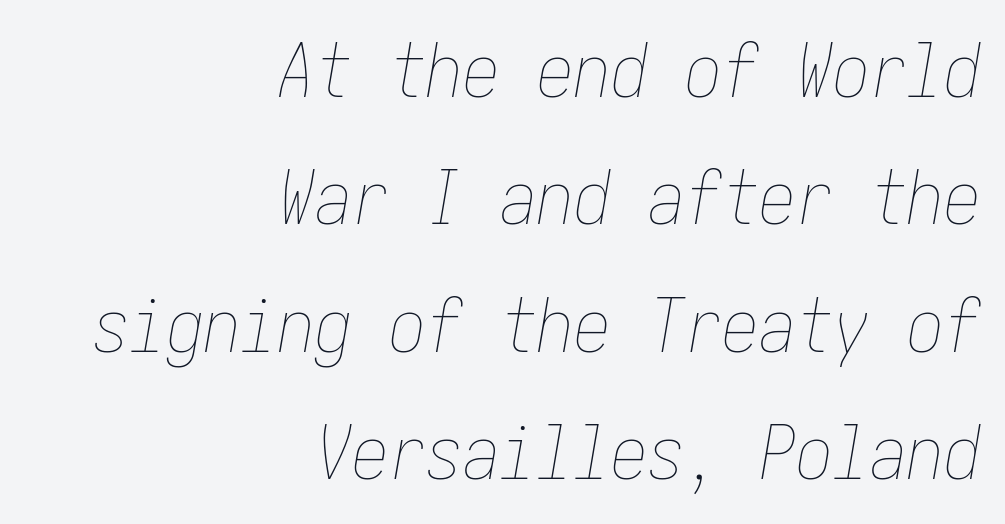
Q: Is the text bold? A: No.
Q: Is the text italic (slanted)? A: Yes, it leans right by about 10 degrees.
Q: Is the text underlined? A: No.
Q: How is the paragraph aligned? A: Right-aligned.
Q: Is the spacing between letters normal or unusually wide? A: Normal.
Q: Width (condensed, normal, or wide)? A: Condensed.
Q: Stroke contrast? A: Low.
Q: x-height? A: Medium.
